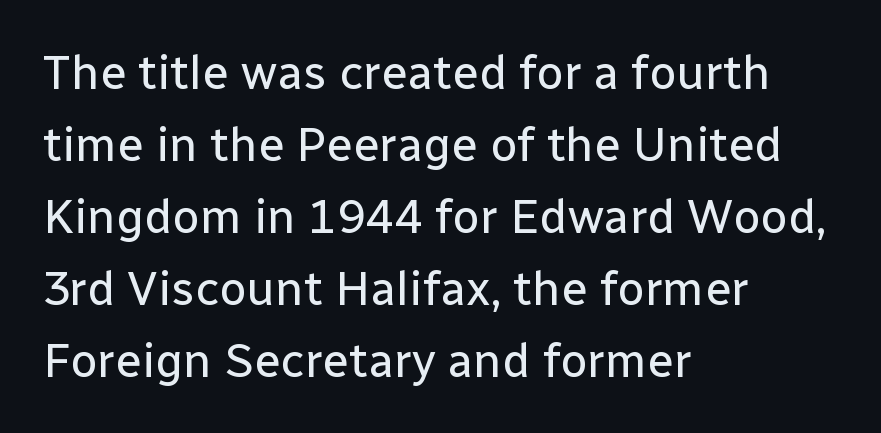
This rendering uses left alignment, leaving the right contour irregular. Nothing unusual about the tracking: characters are spaced as the font intends. The typeface has the unassuming heft of standard copy or less. Is this a sans? Yes — the strokes have no serifs. Spacing verdict: proportional, widths tailored to each character. Vertically, the passage feels balanced, rows spaced as you'd expect.
